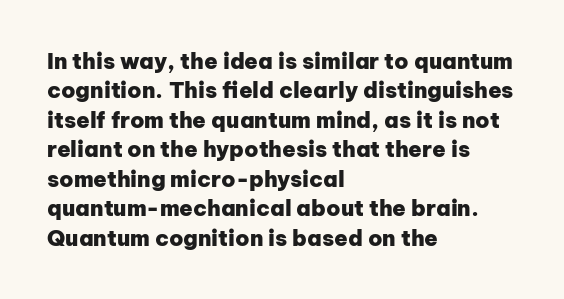
{"italic": "no", "bold": "yes", "underline": "no", "align": "left", "line_spacing": "normal", "line_spacing_ratio": 1.34, "letter_spacing": "normal", "letter_spacing_em": 0.0, "glyph_px": 22}
